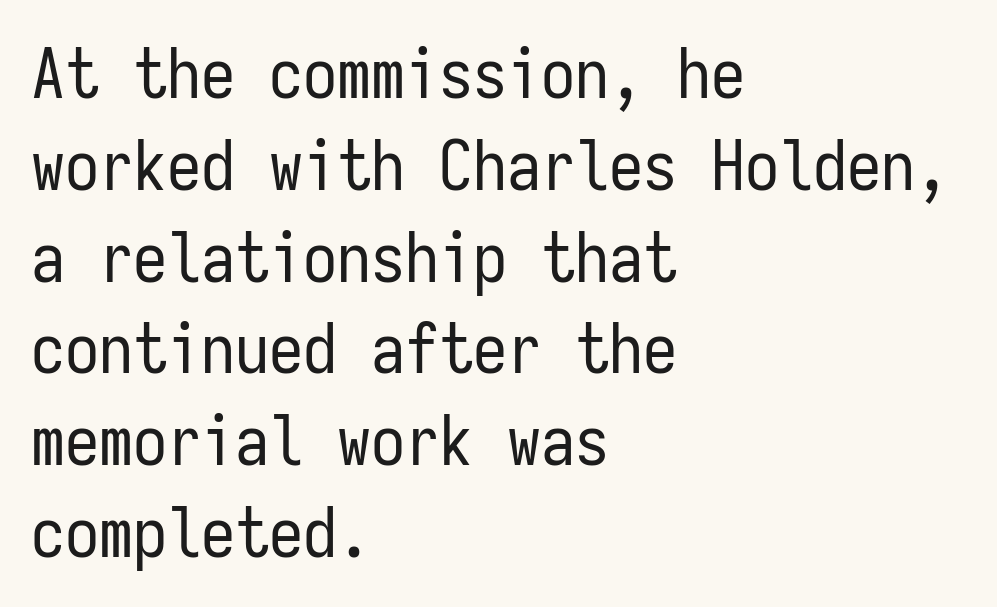
The image shows 68 px regular-weight, condensed sans-serif type, upright, monospaced; set left-aligned, normal line spacing (1.35x), normal letter spacing, not underlined; low stroke contrast and a medium x-height.
